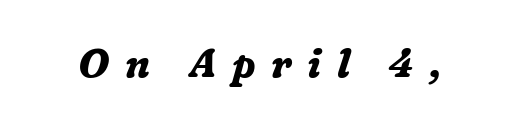
The image shows 39 px bold serif type, italic (leaning right); set unusually wide letter spacing (+0.4 em), not underlined; medium stroke contrast and a medium x-height.
